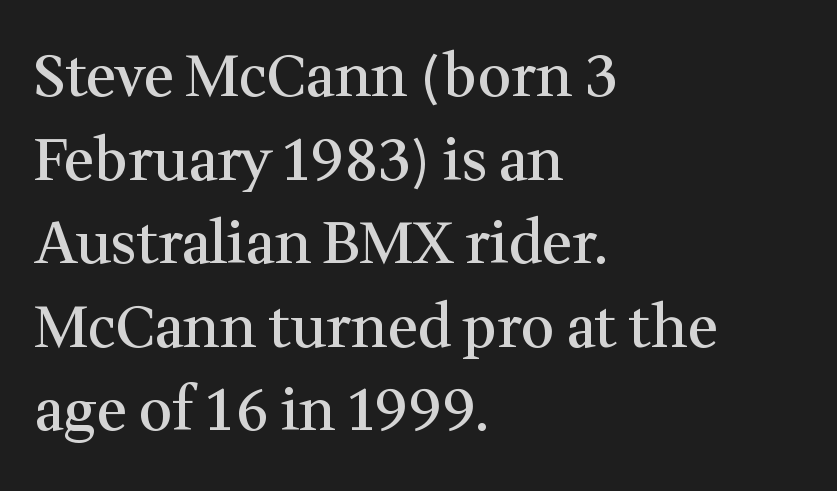
Q: Is the text bold? A: Semi-bold.
Q: Is the text italic (slanted)? A: No, it is upright.
Q: Is the typeface a serif or a sans-serif typeface? A: Serif.
Q: Is the text underlined? A: No.
Q: How is the paragraph aligned? A: Left-aligned.
Q: Is the spacing between letters normal or unusually wide? A: Normal.
Q: Is the spacing between lines tight, normal or loose? A: Normal.
Q: Width (condensed, normal, or wide)? A: Normal.
Q: Stroke contrast? A: Medium.
Q: x-height? A: Medium.
Q: Monospaced? A: No.
